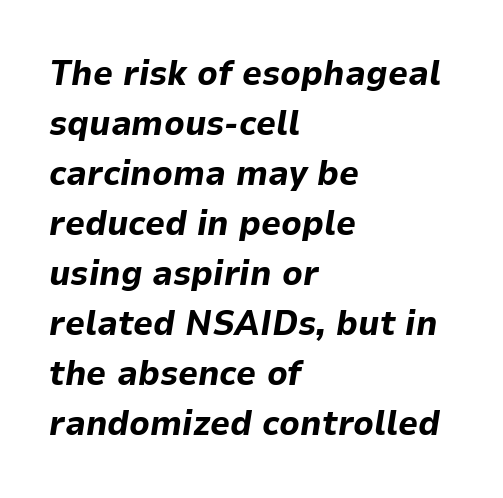
The image shows 35 px bold type, italic (leaning right); set left-aligned, normal line spacing (1.43x), normal letter spacing, not underlined; low stroke contrast and a medium x-height.
